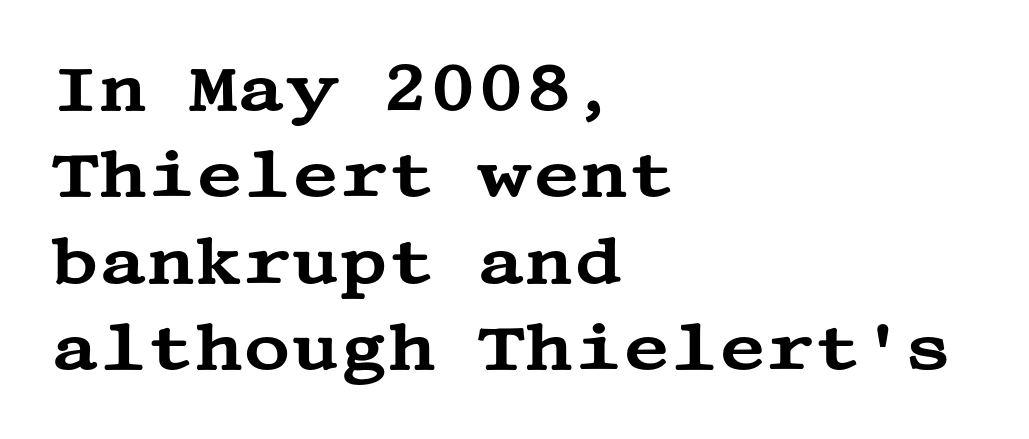
Underlining? Definitely not there. The paragraph has a hard left edge and a soft right edge. The letterforms sit shoulder to shoulder at normal distance. A typesetter would mark this as roman, not italic. Regarding serifs, this sample has them.
